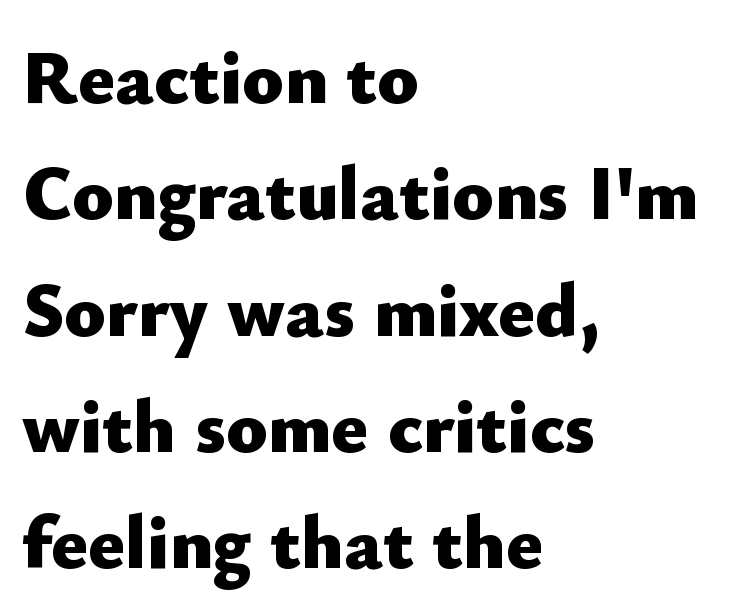
{"serif": "no", "italic": "no", "bold": "yes", "weight": "heavy", "width": "normal", "stroke_contrast": "low", "x_height": "small", "monospaced": "no", "underline": "no", "align": "left", "line_spacing": "normal", "line_spacing_ratio": 1.53, "letter_spacing": "normal", "letter_spacing_em": 0.0, "glyph_px": 76}
